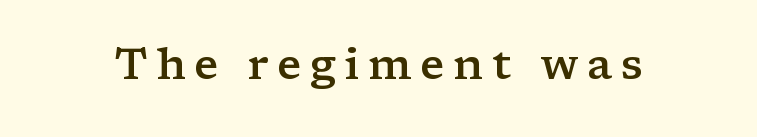
The image shows 44 px semibold, wide serif type, upright; set unusually wide letter spacing (+0.2 em), not underlined; low stroke contrast and a medium x-height.
